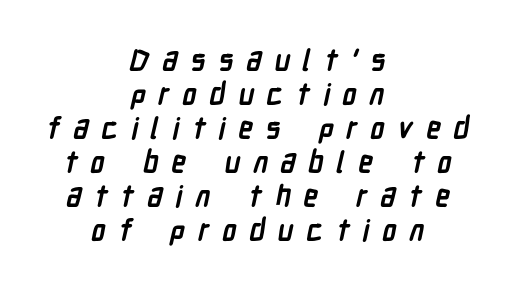
The image shows 29 px semibold, condensed sans-serif type; set centered, line spacing 1.17x, unusually wide letter spacing (+0.44 em), not underlined; low stroke contrast and a medium x-height.
